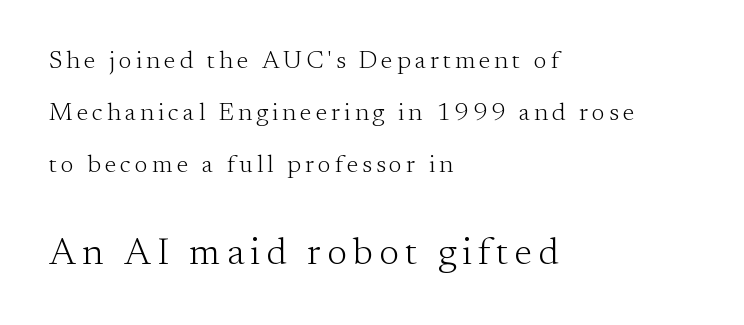
The letters in the lower block stand taller than those in the block above. Stroke terminals: seriffed. Line starts are locked; line ends wander. The rendering uses natural spacing where letterforms have individual widths. In terms of leading, this rendering errs on the spacious side.
